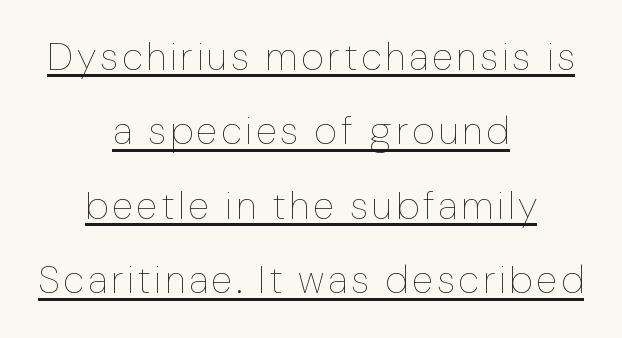
Q: Is the text bold? A: No.
Q: Is the text italic (slanted)? A: No, it is upright.
Q: Is the text underlined? A: Yes.
Q: How is the paragraph aligned? A: Centered.
Q: Is the spacing between lines tight, normal or loose? A: Loose.
Q: Width (condensed, normal, or wide)? A: Normal.
Q: Stroke contrast? A: Low.
Q: x-height? A: Medium.
Q: Monospaced? A: No.
